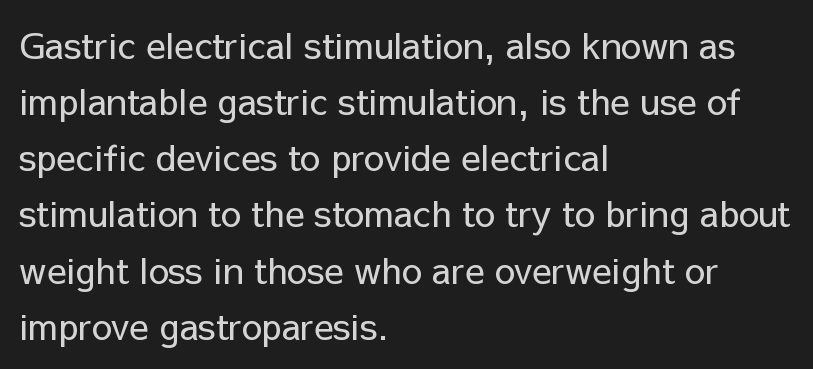
The passage shown is typed in a proportional face where columns would drift. The face used here is a sans, in the tradition of grotesques and geometrics. Each line starts at the same left margin while the right side varies. Ascenders rise straight up at ninety degrees.
